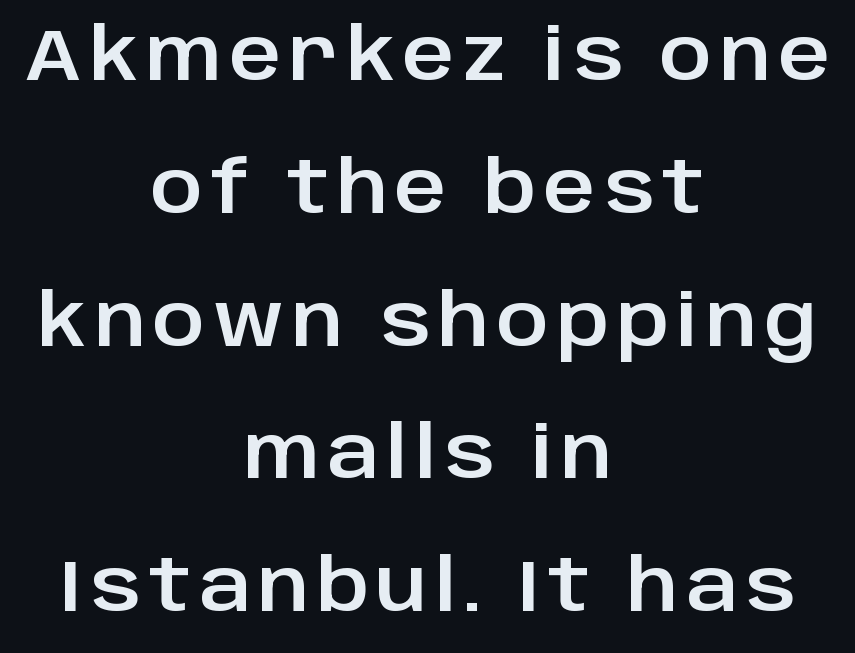
The image shows 71 px sans-serif type, upright; set centered, line spacing 1.87x, not underlined; low stroke contrast and a large x-height.
